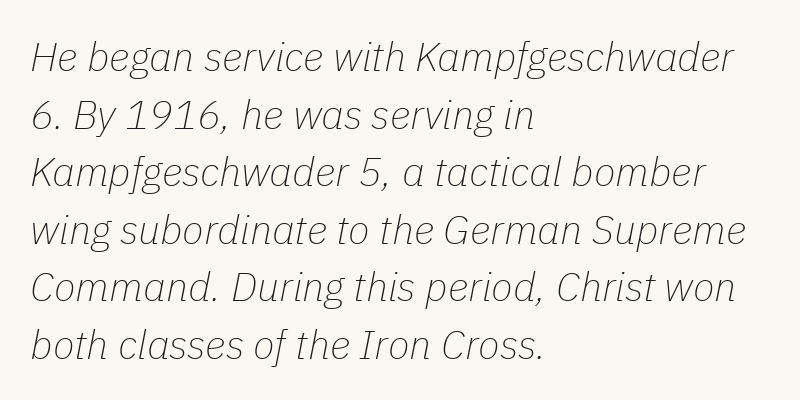
Q: Is the text bold? A: No.
Q: Is the text italic (slanted)? A: Yes, it leans right by about 11 degrees.
Q: Is the text underlined? A: No.
Q: How is the paragraph aligned? A: Left-aligned.
Q: Is the spacing between letters normal or unusually wide? A: Normal.
Q: Is the spacing between lines tight, normal or loose? A: Normal.
Q: Width (condensed, normal, or wide)? A: Normal.
Q: Stroke contrast? A: Low.
Q: x-height? A: Medium.
Q: Monospaced? A: No.
